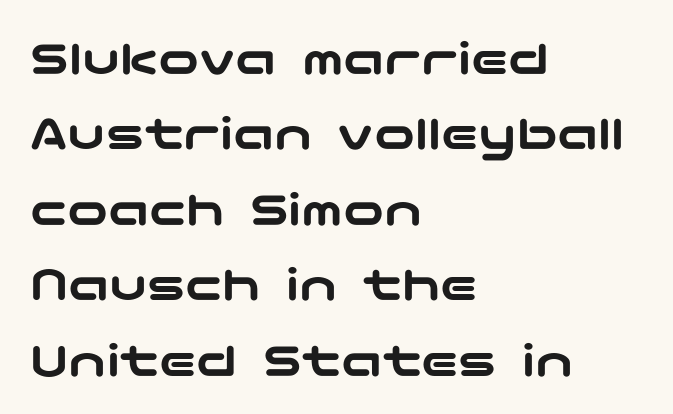
Leftover space on each line is placed entirely after the last word. Compared with typical body copy, the letter spacing here is the same. The space directly below the letters is spotless. The rendering shows plain stroke endings on the letterforms — a sans-serif design.
